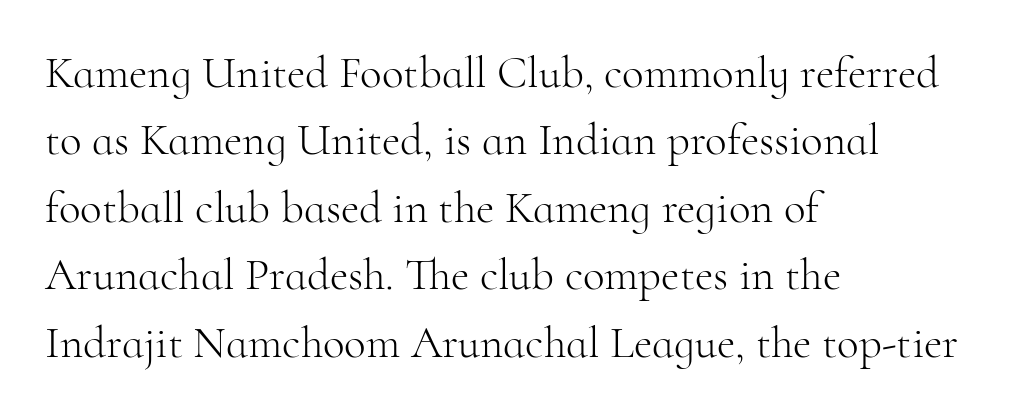
The image shows 45 px light serif type, upright; set left-aligned, normal line spacing (1.5x), normal letter spacing, not underlined; high stroke contrast and a small x-height.
